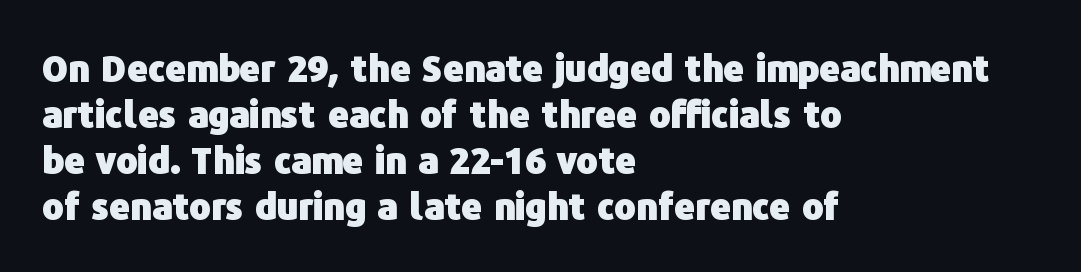
Letters rest on an invisible, unmarked baseline. Each letter keeps its own natural width here, so spacing adapts to shape. Check where the strokes stop: nothing finishes them off — pure sans. The passage shown stacks its lines at a standard gap. Leftover space on each line is placed entirely after the last word. Unlike italic type, these characters show no tilt at all.
